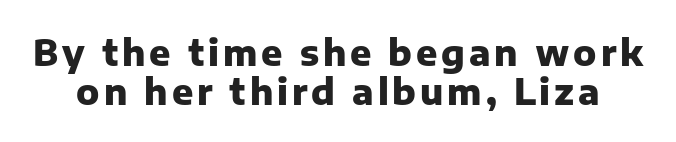
Q: Is the text bold? A: Yes.
Q: Is the text italic (slanted)? A: No, it is upright.
Q: Is the typeface a serif or a sans-serif typeface? A: Sans-serif.
Q: Is the text underlined? A: No.
Q: Is the spacing between lines tight, normal or loose? A: Tight.
Q: Width (condensed, normal, or wide)? A: Normal.
Q: Stroke contrast? A: Low.
Q: x-height? A: Medium.
Q: Monospaced? A: No.
